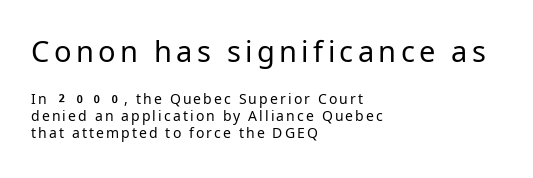
{"serif": "no", "italic": "no", "bold": "no", "weight": "regular", "width": "normal", "stroke_contrast": "low", "x_height": "medium", "monospaced": "no", "underline": "no", "align": "left", "line_spacing_ratio": 1.2, "larger_block": "first", "size_ratio": 2.07, "glyph_px": 29}
